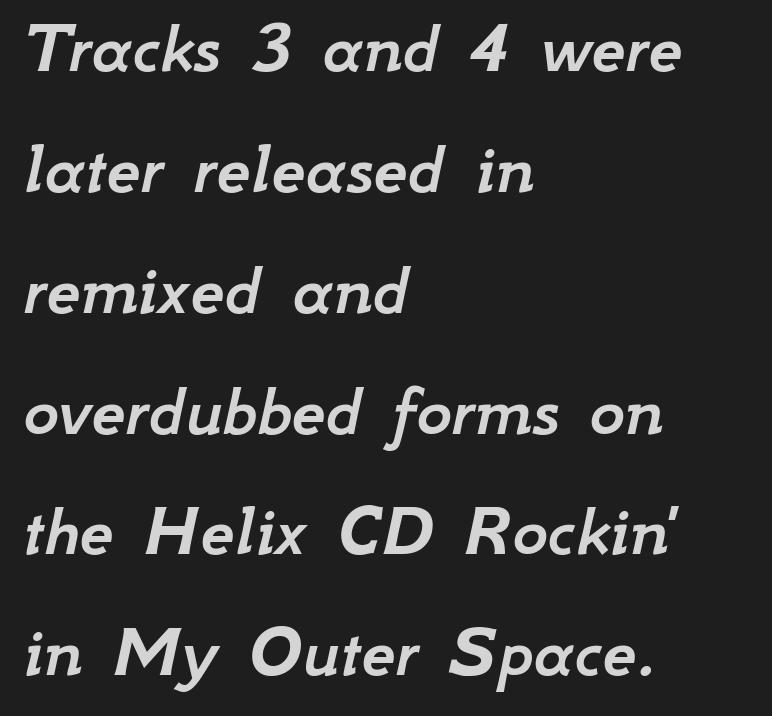
{"italic": "yes", "lean": "right", "slant_degrees": 12, "width": "normal", "stroke_contrast": "low", "x_height": "small", "monospaced": "no", "underline": "no", "align": "left", "line_spacing": "normal", "line_spacing_ratio": 1.59, "letter_spacing": "normal", "letter_spacing_em": 0.0, "glyph_px": 76}
